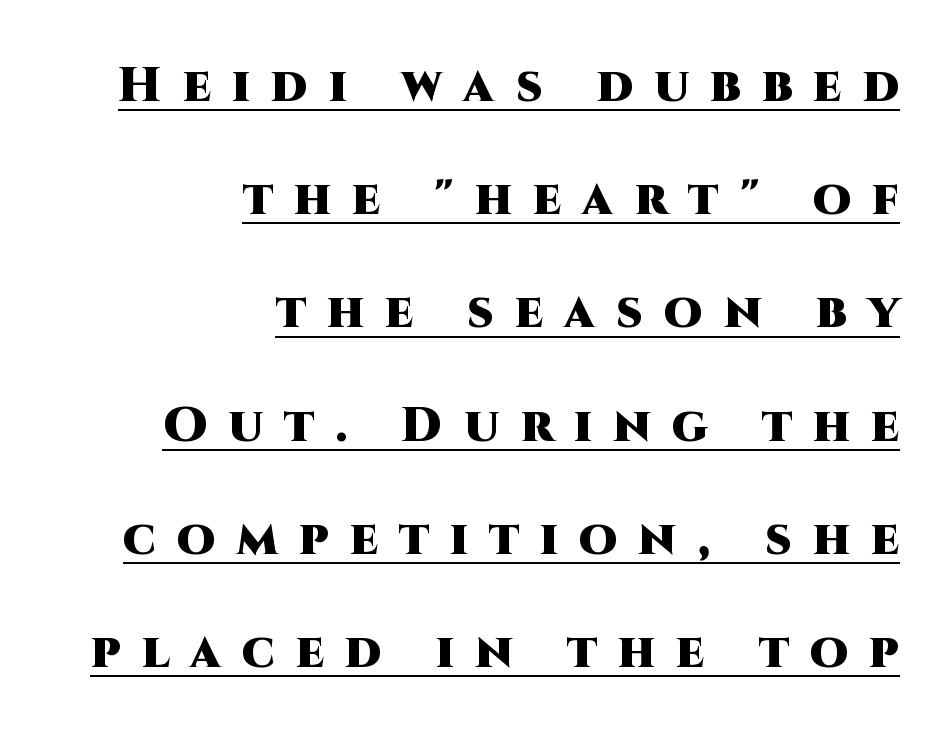
Q: Is the text bold? A: Yes.
Q: Is the text italic (slanted)? A: No, it is upright.
Q: Is the typeface a serif or a sans-serif typeface? A: Sans-serif.
Q: Is the text underlined? A: Yes.
Q: How is the paragraph aligned? A: Right-aligned.
Q: Is the spacing between letters normal or unusually wide? A: Unusually wide.
Q: Is the spacing between lines tight, normal or loose? A: Loose.
Q: Width (condensed, normal, or wide)? A: Normal.
Q: Stroke contrast? A: High.
Q: x-height? A: Large.
Q: Monospaced? A: No.
